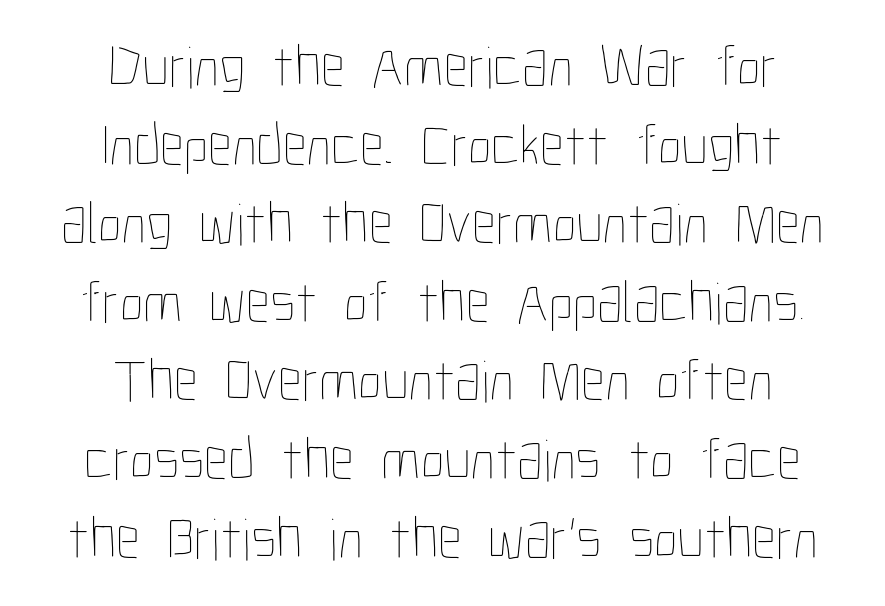
{"italic": "no", "bold": "no", "weight": "thin", "width": "condensed", "stroke_contrast": "low", "x_height": "medium", "monospaced": "no", "underline": "no", "align": "center", "line_spacing": "normal", "line_spacing_ratio": 1.31, "letter_spacing": "normal", "letter_spacing_em": 0.0, "glyph_px": 60}
